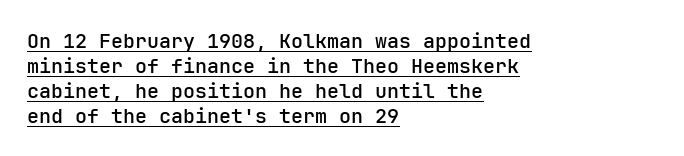
{"italic": "no", "underline": "yes", "align": "left", "line_spacing": "normal", "line_spacing_ratio": 1.25, "letter_spacing": "normal", "letter_spacing_em": 0.0, "glyph_px": 20}
